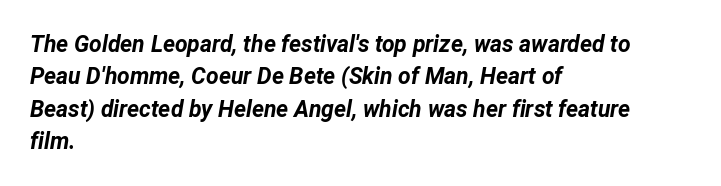
The image shows 23 px bold type, italic (leaning right); set left-aligned, normal line spacing (1.41x), normal letter spacing, not underlined.
